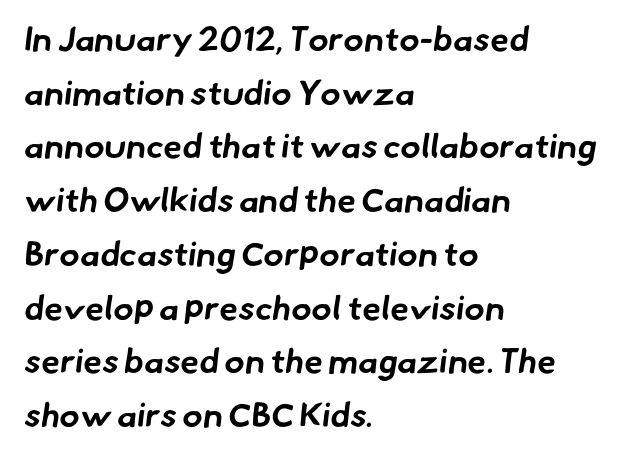
{"serif": "no", "bold": "yes", "weight": "bold", "width": "normal", "stroke_contrast": "low", "x_height": "small", "monospaced": "no", "underline": "no", "align": "left", "line_spacing": "normal", "line_spacing_ratio": 1.58, "letter_spacing": "normal", "letter_spacing_em": 0.0, "glyph_px": 34}
